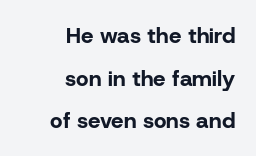
The image shows 22 px bold type, upright; set right-aligned, loose line spacing (1.94x), normal letter spacing, not underlined.
